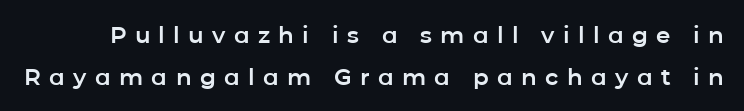
{"italic": "no", "underline": "no", "line_spacing_ratio": 1.82, "letter_spacing": "wide", "letter_spacing_em": 0.36, "glyph_px": 23}
